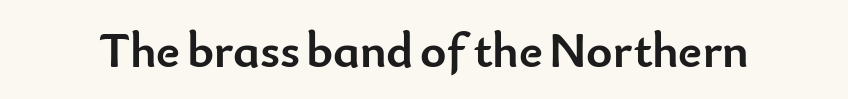
As a designer I'd log this as weight 700, bold. The baseline area is clear. The type family on display is of the sans-serif kind. The passage shown has conventional tracking throughout. Think of a printed novel: that variable character pitch is what you see here. Do the letters lean? They stand straight.
